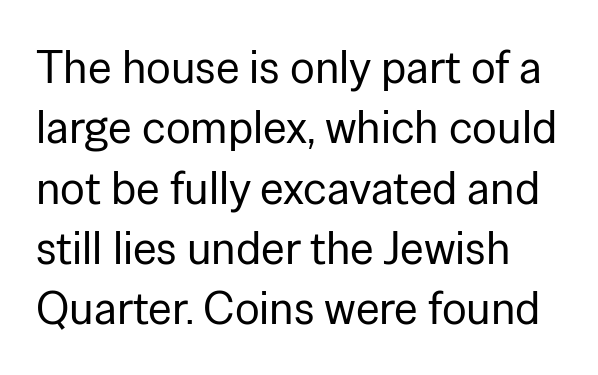
The image shows 46 px regular-weight sans-serif type, upright; set normal line spacing (1.31x), normal letter spacing, not underlined; low stroke contrast and a medium x-height.
